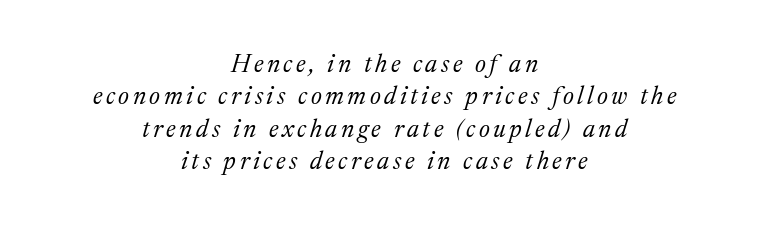
Q: Is the text bold? A: No.
Q: Is the text italic (slanted)? A: Yes, it leans right by about 17 degrees.
Q: Is the text underlined? A: No.
Q: How is the paragraph aligned? A: Centered.
Q: Is the spacing between lines tight, normal or loose? A: Normal.
